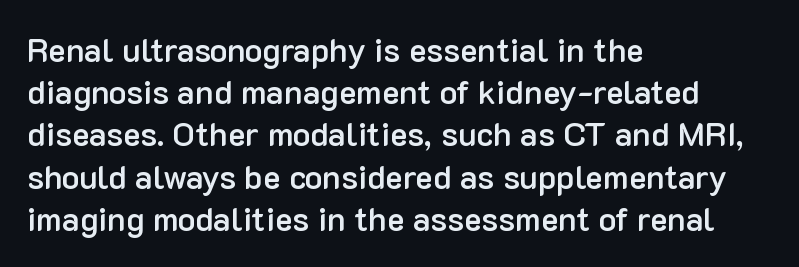
The image shows 33 px semibold sans-serif type, upright; set left-aligned, normal line spacing (1.28x), normal letter spacing, not underlined; low stroke contrast and a medium x-height.
